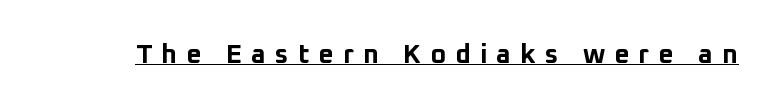
Q: Is the text bold? A: Yes.
Q: Is the text italic (slanted)? A: No, it is upright.
Q: Is the text underlined? A: Yes.
Q: Is the spacing between letters normal or unusually wide? A: Unusually wide.
